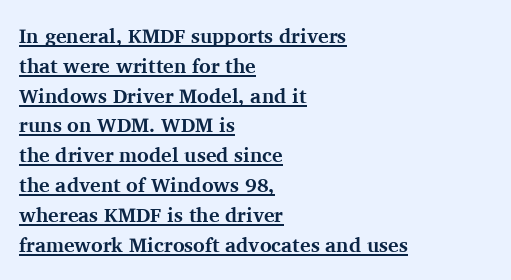
The image shows 20 px bold type, upright; set left-aligned, normal line spacing (1.49x), normal letter spacing, underlined.
